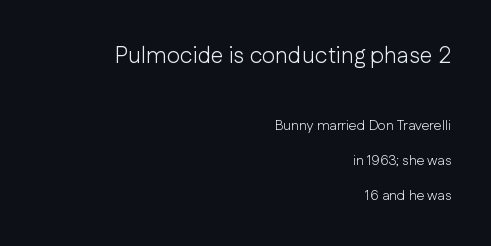
Q: Is the text bold? A: No.
Q: Is the text italic (slanted)? A: No, it is upright.
Q: Is the text underlined? A: No.
Q: How is the paragraph aligned? A: Right-aligned.
Q: Is the spacing between letters normal or unusually wide? A: Normal.
Q: Is the spacing between lines tight, normal or loose? A: Loose.
Q: Which block of text is set in a larger size, the first (top) or the second (bottom)? A: The first (top) one.
